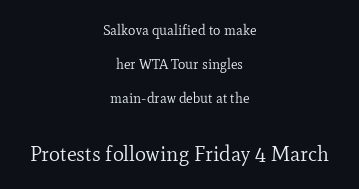
{"italic": "no", "bold": "no", "underline": "no", "align": "center", "line_spacing": "loose", "line_spacing_ratio": 2.44, "letter_spacing": "normal", "letter_spacing_em": 0.0, "larger_block": "second", "size_ratio": 1.5, "glyph_px": 21}
